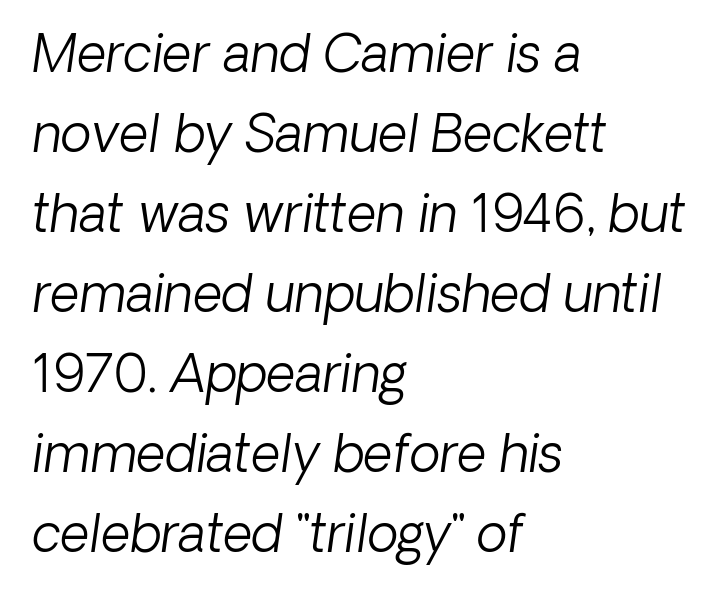
Q: Is the text bold? A: No.
Q: Is the typeface a serif or a sans-serif typeface? A: Sans-serif.
Q: Is the text underlined? A: No.
Q: How is the paragraph aligned? A: Left-aligned.
Q: Is the spacing between letters normal or unusually wide? A: Normal.
Q: Is the spacing between lines tight, normal or loose? A: Normal.
Q: Width (condensed, normal, or wide)? A: Normal.
Q: Stroke contrast? A: Low.
Q: x-height? A: Medium.
Q: Monospaced? A: No.
